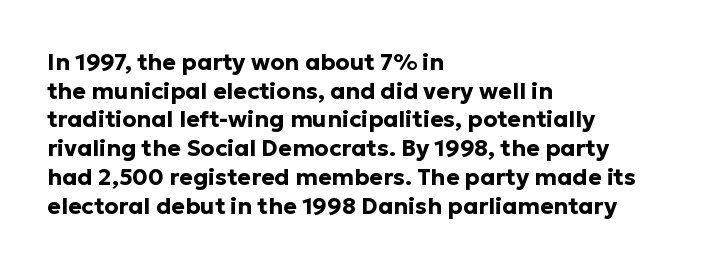
{"italic": "no", "bold": "yes", "underline": "no", "align": "left", "line_spacing": "normal", "line_spacing_ratio": 1.25, "letter_spacing": "normal", "letter_spacing_em": 0.0, "glyph_px": 23}
